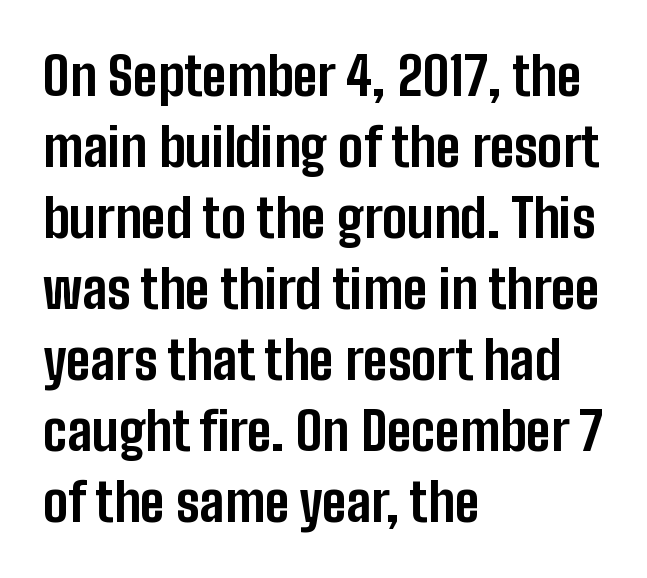
{"serif": "no", "italic": "no", "bold": "yes", "weight": "bold", "width": "condensed", "stroke_contrast": "low", "x_height": "medium", "monospaced": "no", "underline": "no", "align": "left", "line_spacing": "normal", "line_spacing_ratio": 1.34, "letter_spacing": "normal", "letter_spacing_em": 0.0, "glyph_px": 53}
